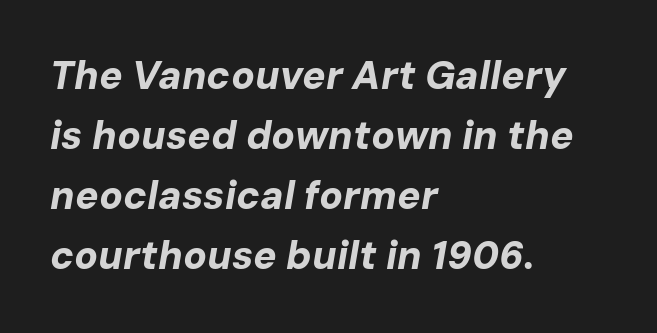
Q: Is the text bold? A: Yes.
Q: Is the text italic (slanted)? A: Yes, it leans right by about 10 degrees.
Q: Is the text underlined? A: No.
Q: How is the paragraph aligned? A: Left-aligned.
Q: Is the spacing between letters normal or unusually wide? A: Normal.
Q: Is the spacing between lines tight, normal or loose? A: Normal.
Q: Width (condensed, normal, or wide)? A: Normal.
Q: Stroke contrast? A: Low.
Q: x-height? A: Medium.
Q: Monospaced? A: No.
